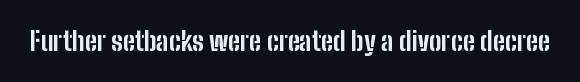
The image shows 26 px bold type, upright; set normal letter spacing, not underlined.
